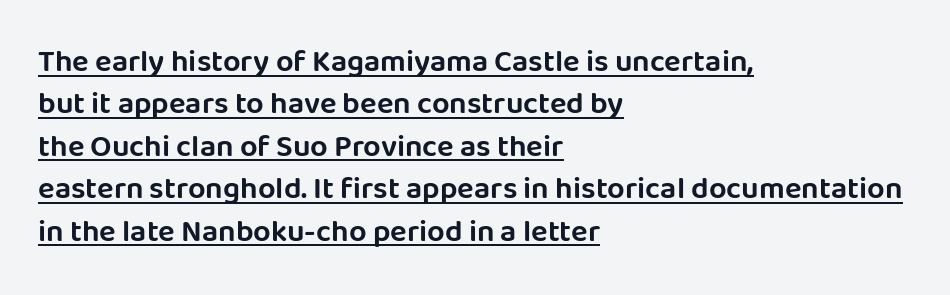
The image shows 31 px sans-serif type, upright; set left-aligned, normal line spacing (1.37x), normal letter spacing, underlined; low stroke contrast and a large x-height.
